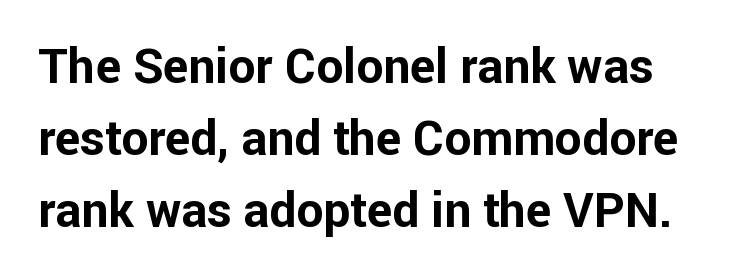
{"serif": "no", "italic": "no", "bold": "yes", "weight": "bold", "width": "normal", "stroke_contrast": "low", "x_height": "medium", "monospaced": "no", "underline": "no", "line_spacing": "normal", "line_spacing_ratio": 1.5, "letter_spacing": "normal", "letter_spacing_em": 0.0, "glyph_px": 48}
